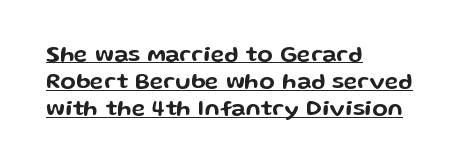
Q: Is the text italic (slanted)? A: No, it is upright.
Q: Is the text underlined? A: Yes.
Q: How is the paragraph aligned? A: Left-aligned.
Q: Is the spacing between letters normal or unusually wide? A: Normal.
